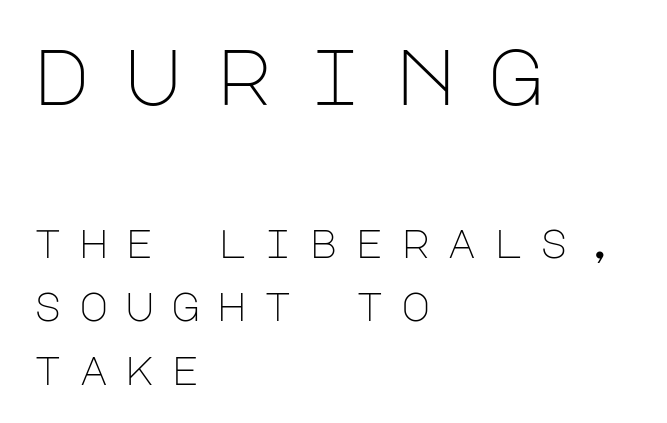
The paragraph has a hard left edge and a soft right edge. Size hierarchy here favors the leading block over the trailing one. In terms of letterform style, serifs are entirely absent. A typesetter would mark this as roman, not italic. The string is rendered with underlining switched off.
